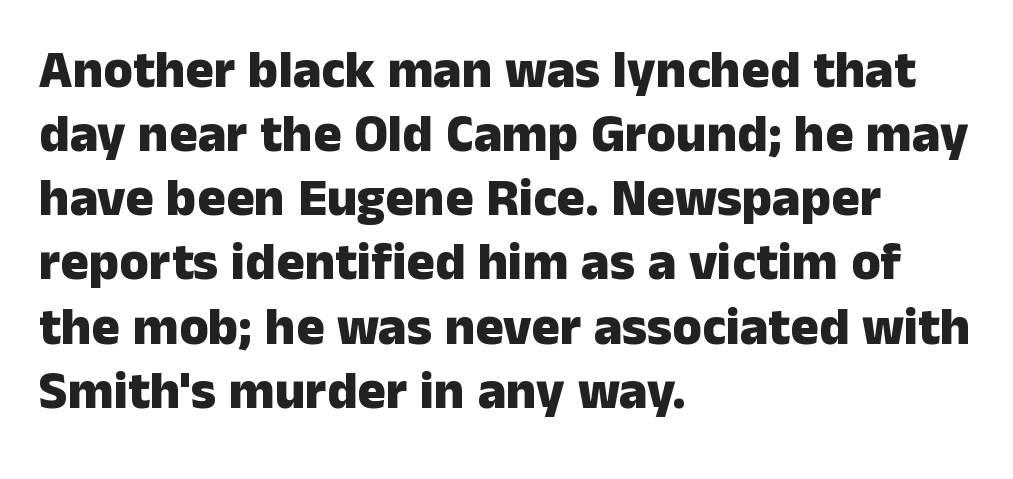
Q: Is the text bold? A: Yes.
Q: Is the text italic (slanted)? A: No, it is upright.
Q: Is the typeface a serif or a sans-serif typeface? A: Sans-serif.
Q: Is the text underlined? A: No.
Q: How is the paragraph aligned? A: Left-aligned.
Q: Is the spacing between letters normal or unusually wide? A: Normal.
Q: Width (condensed, normal, or wide)? A: Normal.
Q: Stroke contrast? A: Low.
Q: x-height? A: Medium.
Q: Monospaced? A: No.
